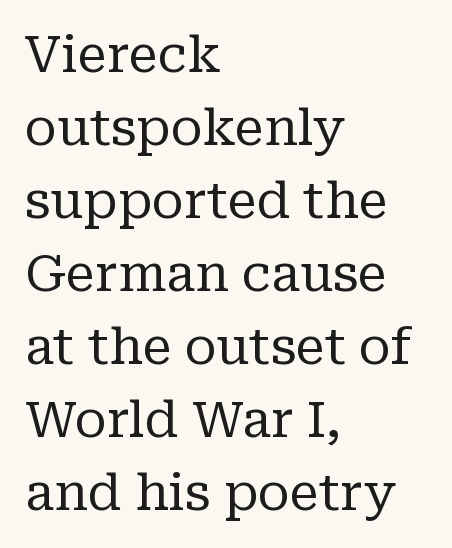
The image shows 50 px regular-weight serif type, upright; set left-aligned, normal line spacing (1.46x), normal letter spacing, not underlined; low stroke contrast and a medium x-height.
